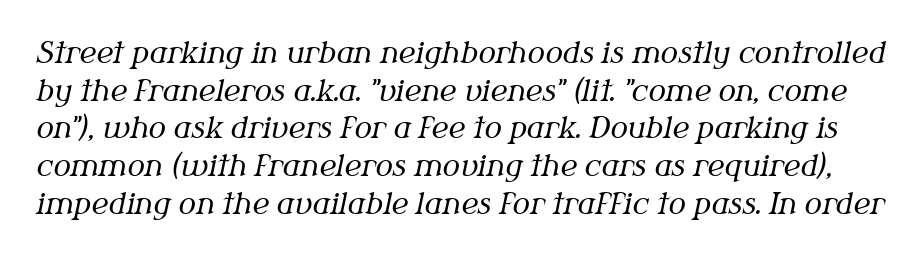
Q: Is the text bold? A: No.
Q: Is the text italic (slanted)? A: Yes, it leans right by about 12 degrees.
Q: Is the typeface a serif or a sans-serif typeface? A: Serif.
Q: Is the text underlined? A: No.
Q: Is the spacing between letters normal or unusually wide? A: Normal.
Q: Is the spacing between lines tight, normal or loose? A: Normal.
Q: Width (condensed, normal, or wide)? A: Normal.
Q: Stroke contrast? A: Medium.
Q: x-height? A: Medium.
Q: Monospaced? A: No.
